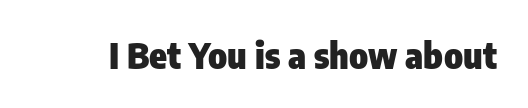
The image shows 36 px heavy, condensed sans-serif type, upright; set normal letter spacing, not underlined; low stroke contrast and a medium x-height.
